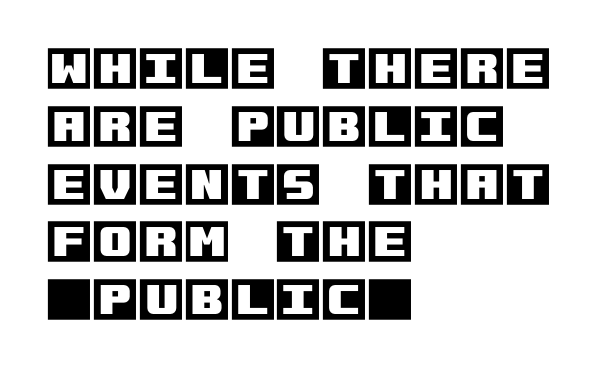
The area under the type is left untouched. Do the letters lean? They stand straight. A typesetter would call this zero additional tracking. If you drew a ruler down the left edge, every line would touch it.
